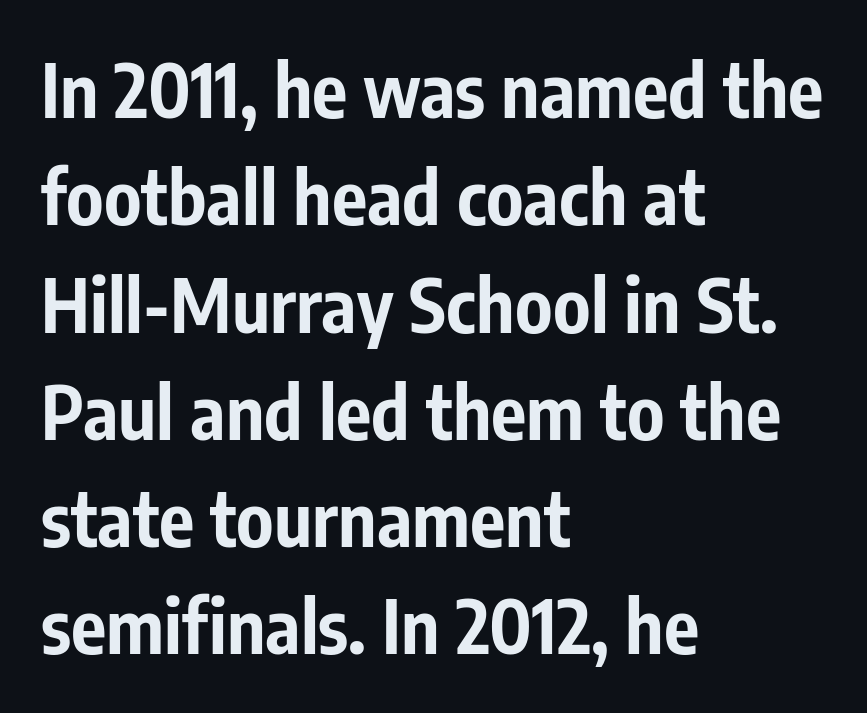
{"serif": "no", "italic": "no", "bold": "yes", "weight": "bold", "width": "condensed", "stroke_contrast": "low", "x_height": "medium", "monospaced": "no", "underline": "no", "align": "left", "line_spacing": "normal", "line_spacing_ratio": 1.45, "letter_spacing": "normal", "letter_spacing_em": 0.0, "glyph_px": 74}
